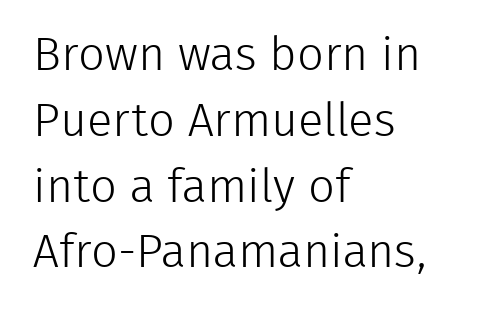
Look at the tracking — it's just the regular setting, nothing added. Compared with a typical body face, this is equally light or lighter still. Vertical strokes here are truly vertical. Proportional: the letters do not fall into vertical columns. Clear beneath every line of the passage.
